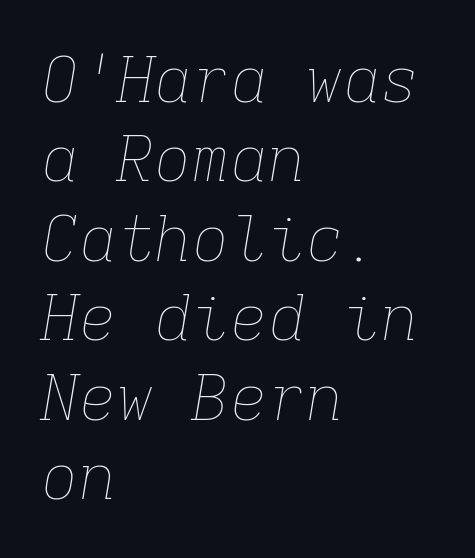
Line spacing here is normal. The rendering keeps characters at their native spacing. The whole block is typeset with a tilt. The lines are quadded left.
